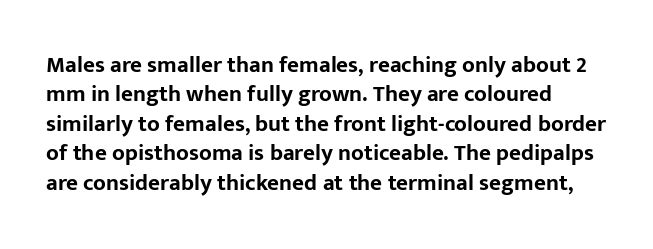
Regarding leading, the lines here are spaced in the standard way. Set as a true bold cut, around the 700 mark. Quick note: underline off. This sample uses an upright cut, with every glyph sitting square on the baseline.
